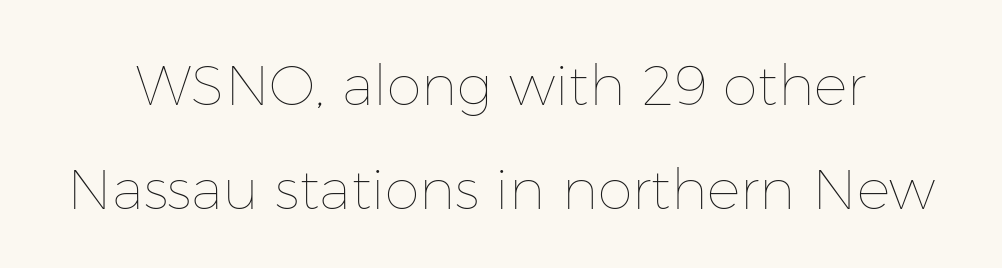
The zone under the glyphs is completely vacant. The letters advance in unequal steps, a hallmark of proportional type. Is the type heavy? It reads as light-to-regular instead. Tall strokes in this sample are plumb rather than angled. No extra tracking has been applied to these lines.
